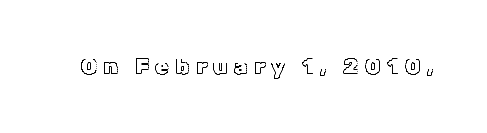
You can tell it's not italic because the verticals are truly vertical. The gap between lines stays unmarked. Display-style spreading of the glyphs; the letterfit is very open.
